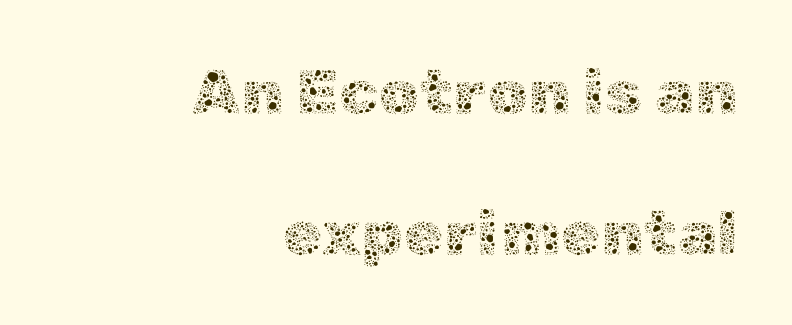
The image shows 64 px thin type, upright; set right-aligned, loose line spacing (2.2x), normal letter spacing, not underlined; a medium x-height.
